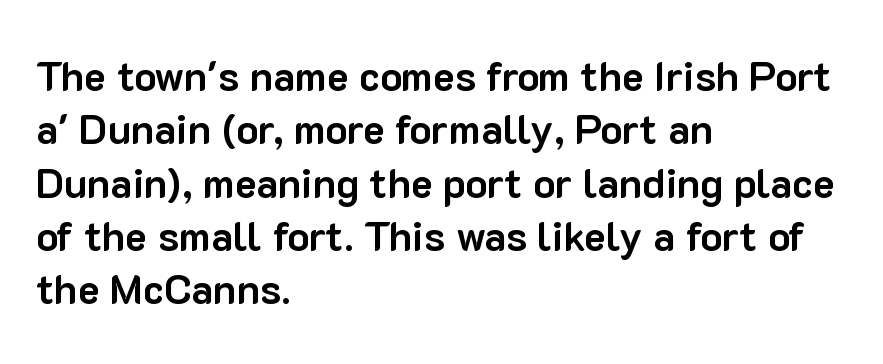
There is no visible air inserted between adjacent glyphs. Clear beneath every line of the passage. Font category for this specimen: sans-serif. This is roman type, the default non-slanted kind. Each glyph is drawn with heavy, bold strokes. Horizontal alignment here is leftward, the default for most running prose.
